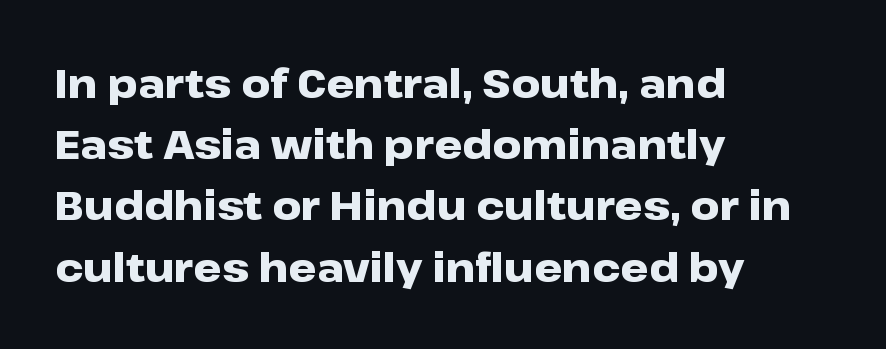
The image shows 40 px heavy, wide sans-serif type, upright; set left-aligned, normal line spacing (1.53x), normal letter spacing, not underlined; low stroke contrast and a medium x-height.
